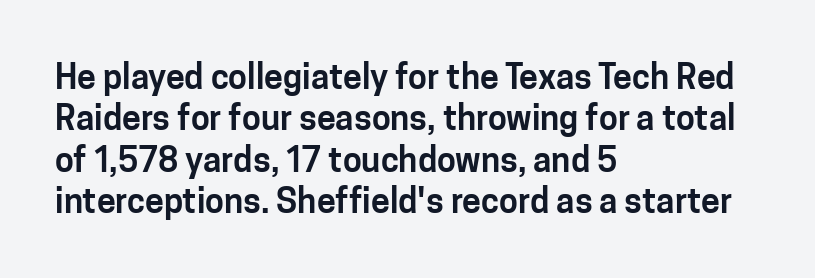
Q: Is the text italic (slanted)? A: No, it is upright.
Q: Is the typeface a serif or a sans-serif typeface? A: Sans-serif.
Q: Is the text underlined? A: No.
Q: How is the paragraph aligned? A: Left-aligned.
Q: Is the spacing between letters normal or unusually wide? A: Normal.
Q: Width (condensed, normal, or wide)? A: Normal.
Q: Stroke contrast? A: Low.
Q: x-height? A: Medium.
Q: Monospaced? A: No.
